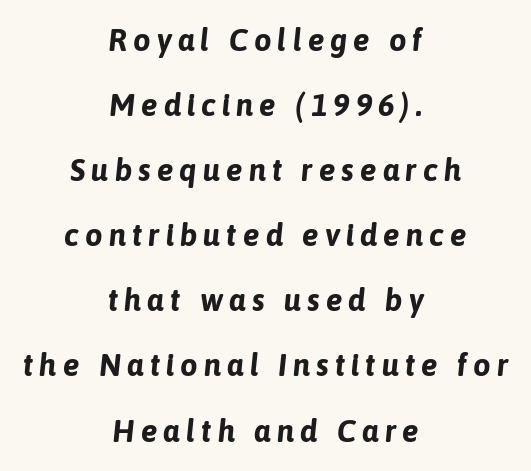
The rag falls on both sides of this text block equally. A typesetter would call this proportional, since set widths differ per character. No word sits above an underline. Line spacing here is loose. How heavy is the stroke? Heavy — this is a bold. Slanted lettering throughout.
